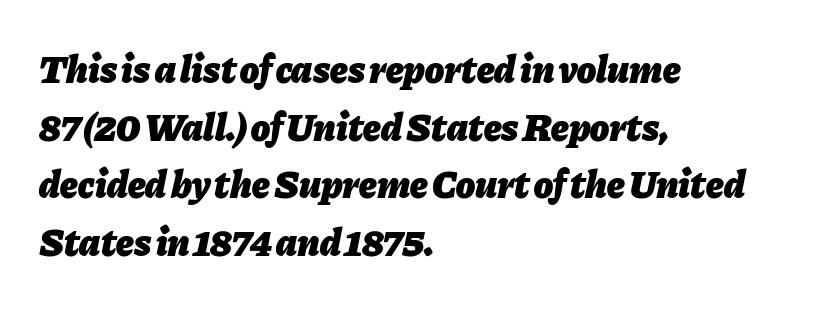
Q: Is the text bold? A: Yes.
Q: Is the text italic (slanted)? A: Yes, it leans right by about 11 degrees.
Q: Is the text underlined? A: No.
Q: How is the paragraph aligned? A: Left-aligned.
Q: Is the spacing between letters normal or unusually wide? A: Normal.
Q: Is the spacing between lines tight, normal or loose? A: Normal.
Q: Width (condensed, normal, or wide)? A: Normal.
Q: Stroke contrast? A: Low.
Q: x-height? A: Medium.
Q: Monospaced? A: No.
